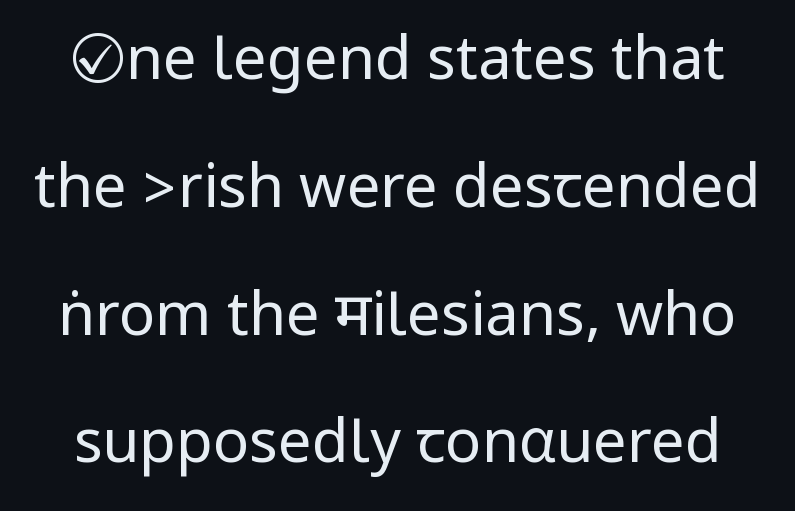
{"serif": "no", "italic": "no", "bold": "no", "weight": "regular", "width": "condensed", "stroke_contrast": "low", "underline": "no", "line_spacing": "loose", "line_spacing_ratio": 2.13, "letter_spacing": "normal", "letter_spacing_em": 0.0, "glyph_px": 60}
